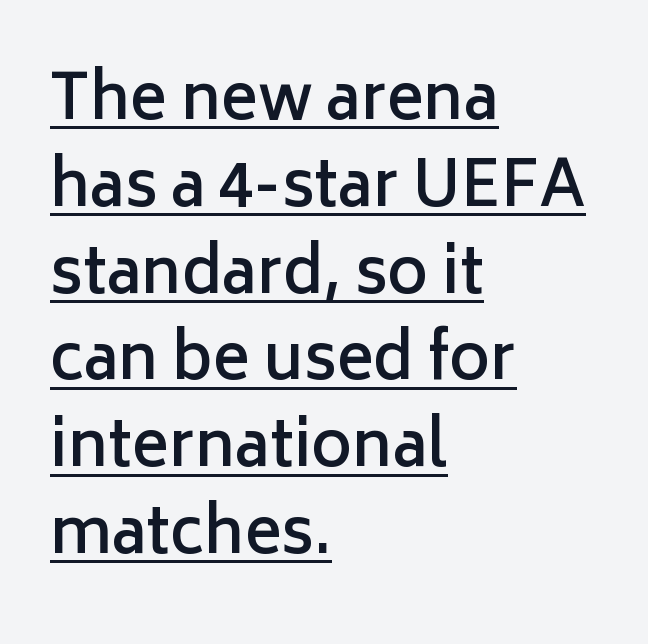
Q: Is the text bold? A: Semi-bold.
Q: Is the text italic (slanted)? A: No, it is upright.
Q: Is the typeface a serif or a sans-serif typeface? A: Sans-serif.
Q: Is the text underlined? A: Yes.
Q: How is the paragraph aligned? A: Left-aligned.
Q: Is the spacing between letters normal or unusually wide? A: Normal.
Q: Is the spacing between lines tight, normal or loose? A: Normal.
Q: Width (condensed, normal, or wide)? A: Normal.
Q: Stroke contrast? A: Low.
Q: x-height? A: Medium.
Q: Monospaced? A: No.
